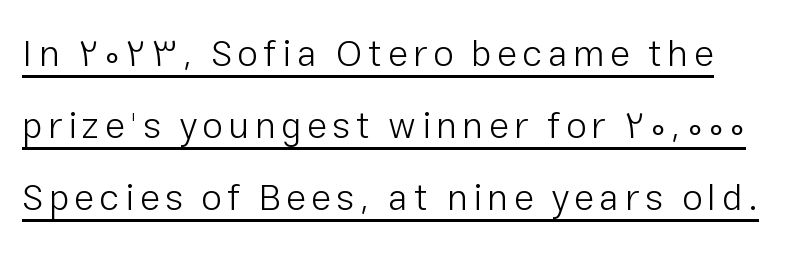
Q: Is the text bold? A: No.
Q: Is the text italic (slanted)? A: No, it is upright.
Q: Is the typeface a serif or a sans-serif typeface? A: Sans-serif.
Q: Is the text underlined? A: Yes.
Q: Is the spacing between lines tight, normal or loose? A: Loose.
Q: Width (condensed, normal, or wide)? A: Normal.
Q: Stroke contrast? A: Low.
Q: x-height? A: Medium.
Q: Monospaced? A: No.
